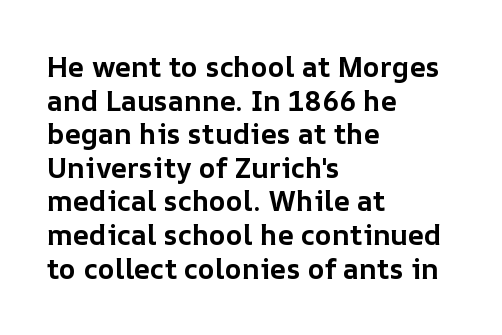
Q: Is the text bold? A: Yes.
Q: Is the text italic (slanted)? A: No, it is upright.
Q: Is the text underlined? A: No.
Q: How is the paragraph aligned? A: Left-aligned.
Q: Is the spacing between letters normal or unusually wide? A: Normal.
Q: Width (condensed, normal, or wide)? A: Normal.
Q: Stroke contrast? A: Low.
Q: x-height? A: Medium.
Q: Monospaced? A: No.
